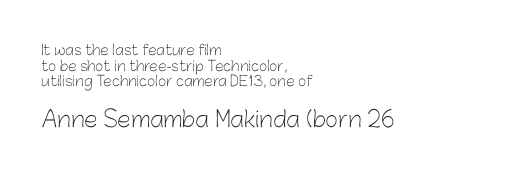
The image shows 22 px text type, upright; set left-aligned, tight line spacing (1.11x), normal letter spacing, not underlined; the second (bottom) block is 1.57x larger.
